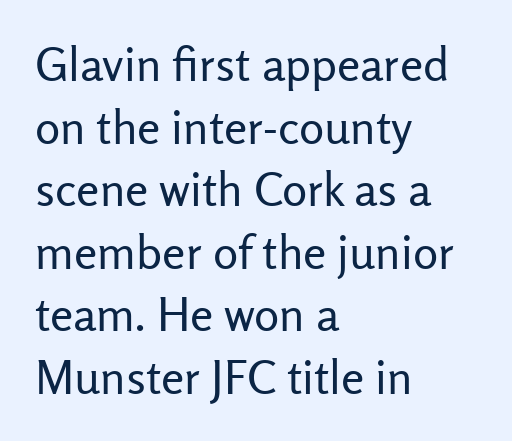
No feet cap the strokes, marking this as sans-serif type. Baseline-to-baseline distance is the conventional proportion of letter height. Summary of weight: not heavy and not bold. Italic? Not at all — the glyphs are vertical. Quick note: underline off. The typesetter chose a ragged-right arrangement here.
